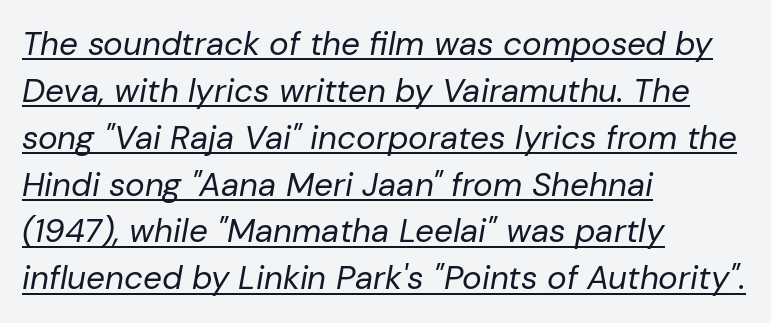
{"italic": "yes", "lean": "right", "slant_degrees": 10, "bold": "no", "weight": "regular", "width": "normal", "stroke_contrast": "low", "x_height": "medium", "monospaced": "no", "underline": "yes", "align": "left", "line_spacing": "normal", "line_spacing_ratio": 1.42, "letter_spacing": "normal", "letter_spacing_em": 0.0, "glyph_px": 33}
